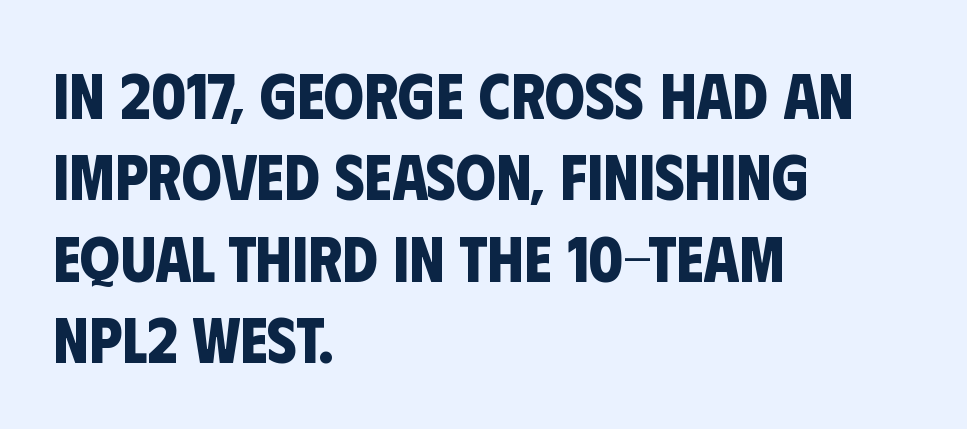
{"serif": "no", "bold": "yes", "weight": "bold", "width": "condensed", "stroke_contrast": "low", "x_height": "large", "monospaced": "no", "underline": "no", "align": "left", "line_spacing": "normal", "line_spacing_ratio": 1.27, "letter_spacing": "normal", "letter_spacing_em": 0.0, "glyph_px": 64}
